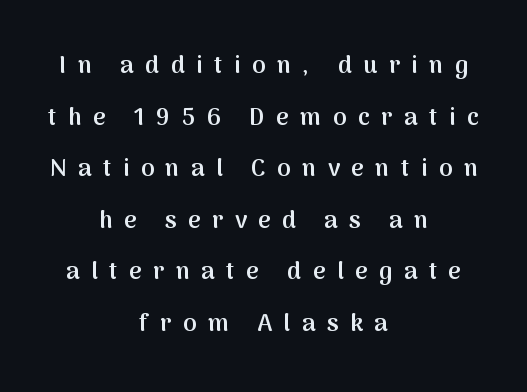
The image shows 24 px text type, upright; set centered, loose line spacing (2.15x), unusually wide letter spacing (+0.48 em), not underlined.
